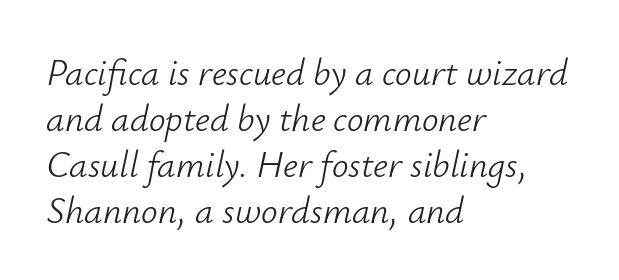
Each letter keeps its own natural width here, so spacing adapts to shape. Quick note: underline off. Quick note: italic. Casual observation: everything's shoved over to the left. The font is comparable to plain body text, perhaps lighter. How are the letters spaced? Ordinarily, with no added tracking.
